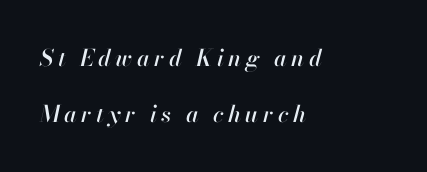
Q: Is the text italic (slanted)? A: Yes, it leans right by about 13 degrees.
Q: Is the text underlined? A: No.
Q: How is the paragraph aligned? A: Left-aligned.
Q: Is the spacing between lines tight, normal or loose? A: Loose.
